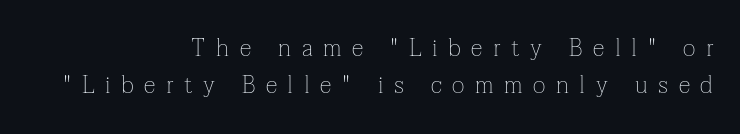
{"italic": "no", "bold": "no", "underline": "no", "align": "right", "line_spacing": "normal", "line_spacing_ratio": 1.56, "letter_spacing": "wide", "letter_spacing_em": 0.44, "glyph_px": 24}
